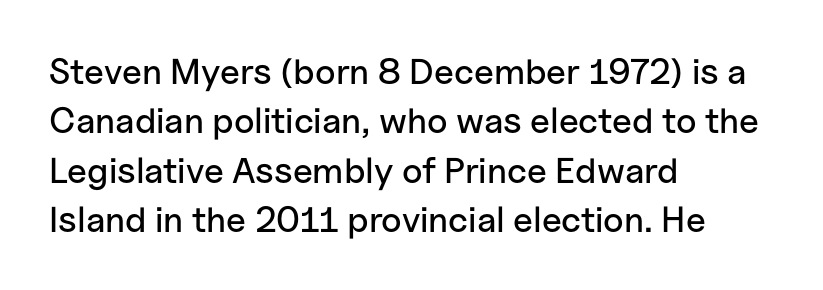
{"serif": "no", "italic": "no", "width": "normal", "stroke_contrast": "low", "x_height": "medium", "monospaced": "no", "underline": "no", "align": "left", "line_spacing": "normal", "line_spacing_ratio": 1.37, "letter_spacing": "normal", "letter_spacing_em": 0.0, "glyph_px": 36}
